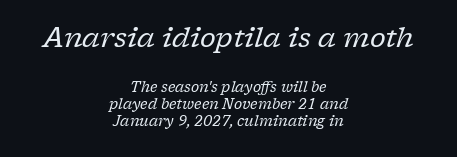
The image shows 27 px text type, italic (leaning right); set centered, line spacing 1.23x, normal letter spacing, not underlined; the first (top) block is 1.93x larger.
